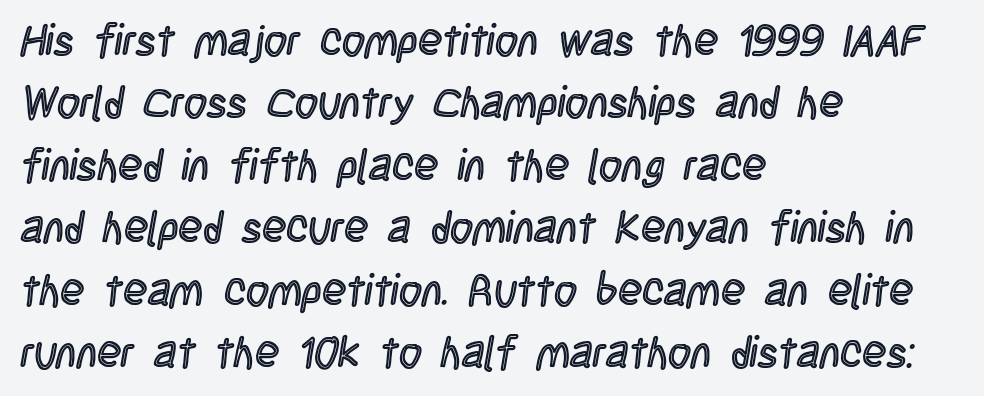
Is the block centered? No — it sits flush against the left margin. Think of a printed novel: that variable character pitch is what you see here. Letter spacing: default. Successive baselines arrive at the customary interval.
